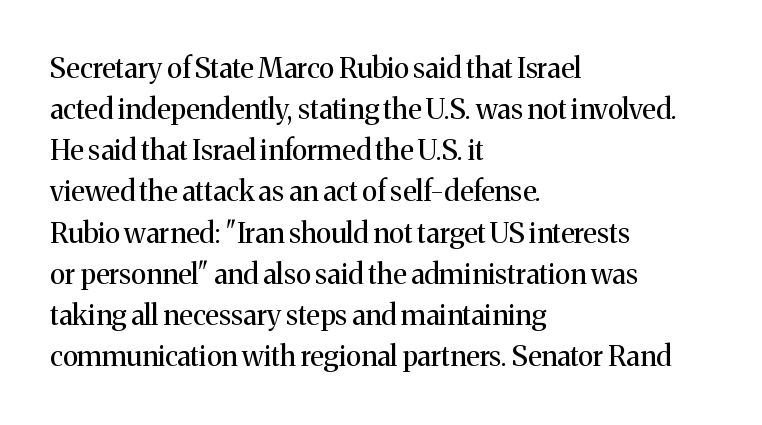
{"serif": "yes", "italic": "no", "bold": "no", "weight": "regular", "width": "normal", "stroke_contrast": "medium", "x_height": "medium", "monospaced": "no", "underline": "no", "align": "left", "line_spacing": "normal", "line_spacing_ratio": 1.47, "letter_spacing": "normal", "letter_spacing_em": 0.0, "glyph_px": 28}
